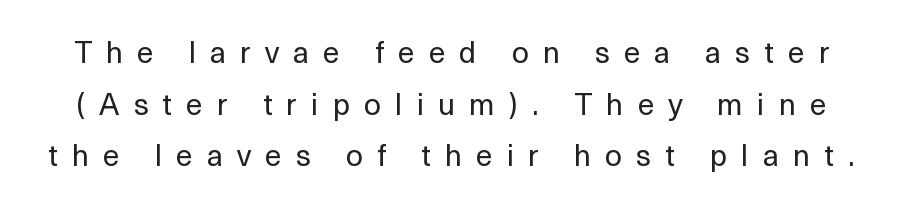
{"serif": "no", "italic": "no", "bold": "no", "weight": "regular", "width": "normal", "x_height": "medium", "monospaced": "no", "underline": "no", "line_spacing_ratio": 1.72, "letter_spacing": "wide", "letter_spacing_em": 0.47, "glyph_px": 30}
